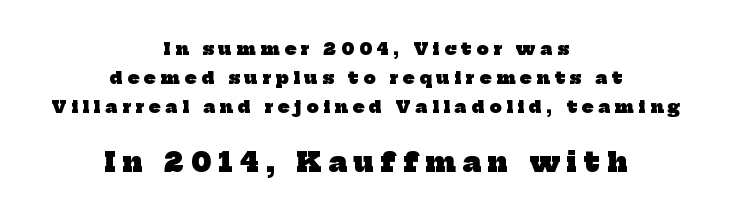
The image shows 26 px bold type; set centered, line spacing 1.71x, unusually wide letter spacing (+0.28 em), not underlined; the second (bottom) block is 1.53x larger.
